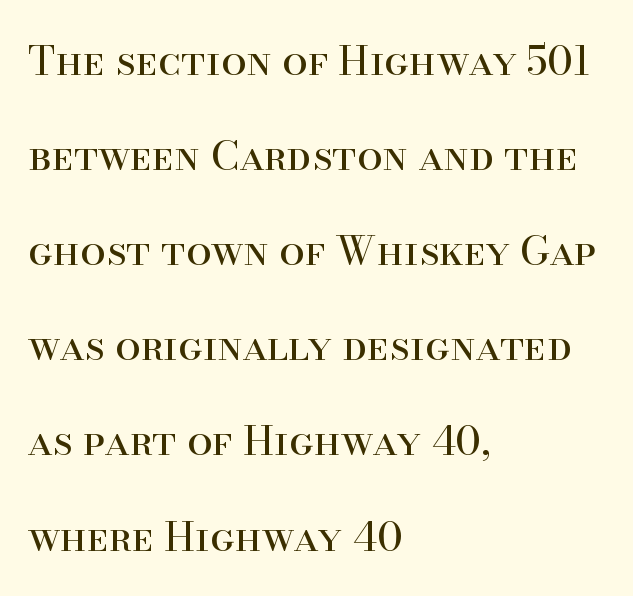
Q: Is the text bold? A: No.
Q: Is the text italic (slanted)? A: No, it is upright.
Q: Is the typeface a serif or a sans-serif typeface? A: Serif.
Q: Is the text underlined? A: No.
Q: How is the paragraph aligned? A: Left-aligned.
Q: Is the spacing between letters normal or unusually wide? A: Normal.
Q: Is the spacing between lines tight, normal or loose? A: Loose.
Q: Width (condensed, normal, or wide)? A: Normal.
Q: Stroke contrast? A: High.
Q: x-height? A: Small.
Q: Monospaced? A: No.
